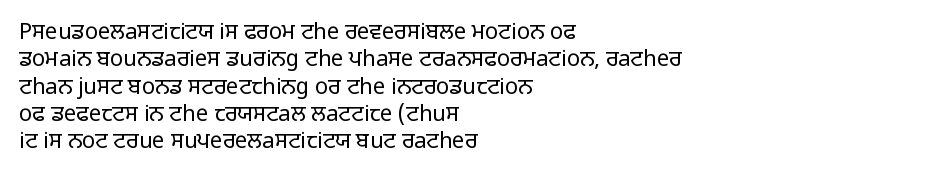
The image shows 22 px text type, upright; set left-aligned, line spacing 1.24x, normal letter spacing, not underlined.
